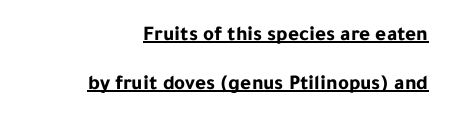
The line-height multiplier appears high, well above default. The rag falls on the left side of this text block. Is the type bold? Yes — the strokes are clearly thick and heavy. Nothing unusual about the tracking: characters are spaced as the font intends. The letters stand upright; this is a roman face. Honestly, the underline is the first thing you notice here.
